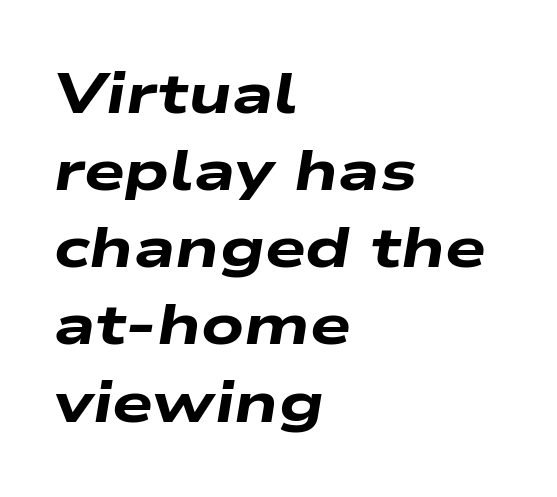
The specimen reads as italic at a glance. Leftover space on each line is placed entirely after the last word. Beneath every word, the page is bare. The tracking reads as untouched default to a designer's eye. Heavy-handed strokes throughout: this text is bold. Each letter keeps its own natural width here, so spacing adapts to shape.
